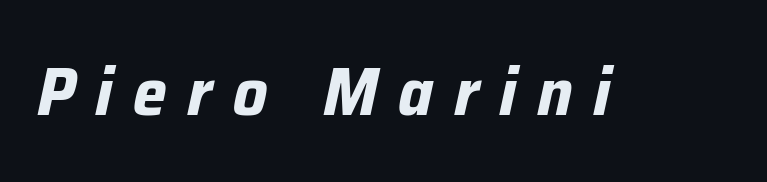
The image shows 68 px bold type, italic (leaning right); set unusually wide letter spacing (+0.3 em), not underlined; low stroke contrast and a medium x-height.
